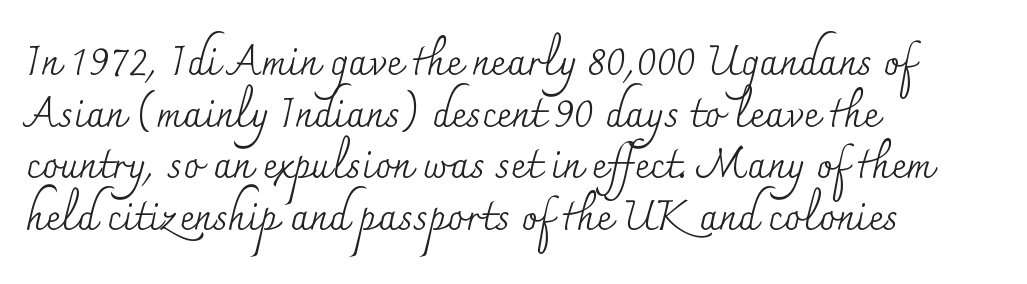
Type style note: has serifs. The letters advance in unequal steps, a hallmark of proportional type. Caption: standard tracking, unaltered. Each line starts at the same left margin while the right side varies.
